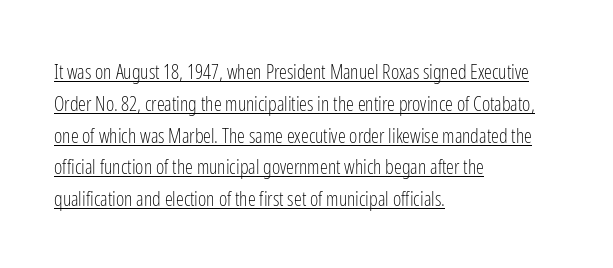
Q: Is the text bold? A: No.
Q: Is the text italic (slanted)? A: No, it is upright.
Q: Is the text underlined? A: Yes.
Q: How is the paragraph aligned? A: Left-aligned.
Q: Is the spacing between letters normal or unusually wide? A: Normal.
Q: Is the spacing between lines tight, normal or loose? A: Normal.
